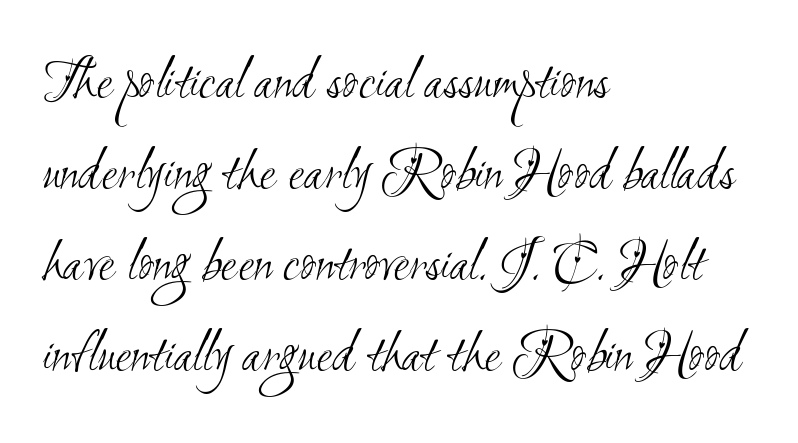
Whoever set this chose a conventional vertical rhythm. Is this a fixed-width face? No — the glyphs have proportional, varying widths. Stems here are at most as thick as an everyday book face. Serifs: no, the terminals of the letterforms are clean.
